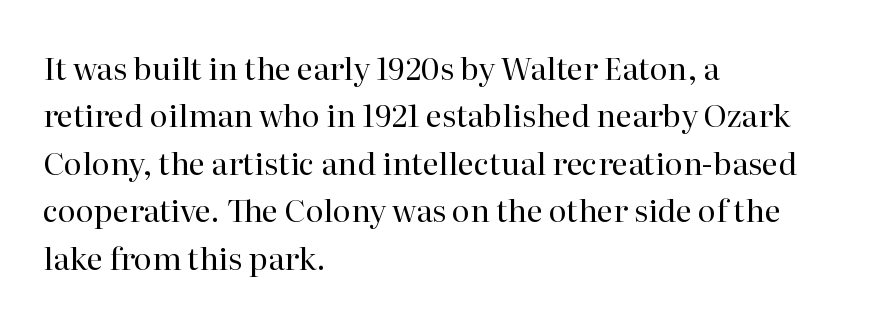
Q: Is the text bold? A: No.
Q: Is the text italic (slanted)? A: No, it is upright.
Q: Is the typeface a serif or a sans-serif typeface? A: Serif.
Q: Is the text underlined? A: No.
Q: How is the paragraph aligned? A: Left-aligned.
Q: Is the spacing between letters normal or unusually wide? A: Normal.
Q: Is the spacing between lines tight, normal or loose? A: Normal.
Q: Width (condensed, normal, or wide)? A: Normal.
Q: Stroke contrast? A: High.
Q: x-height? A: Medium.
Q: Monospaced? A: No.
